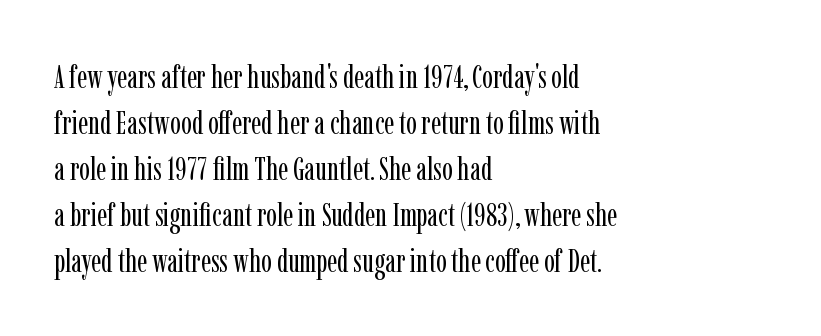
Stroke thickness stays within the range of a standard reading face or lighter. Do the letters lean? They stand straight. This sample is left-justified, so line endings fall wherever the words run out. Typographically, this falls in the serif category. These lines are rendered in a variable-pitch font.
